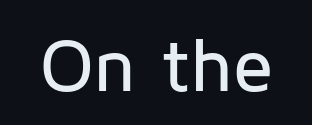
The image shows 75 px sans-serif type, upright; set normal letter spacing, not underlined; low stroke contrast and a medium x-height.
